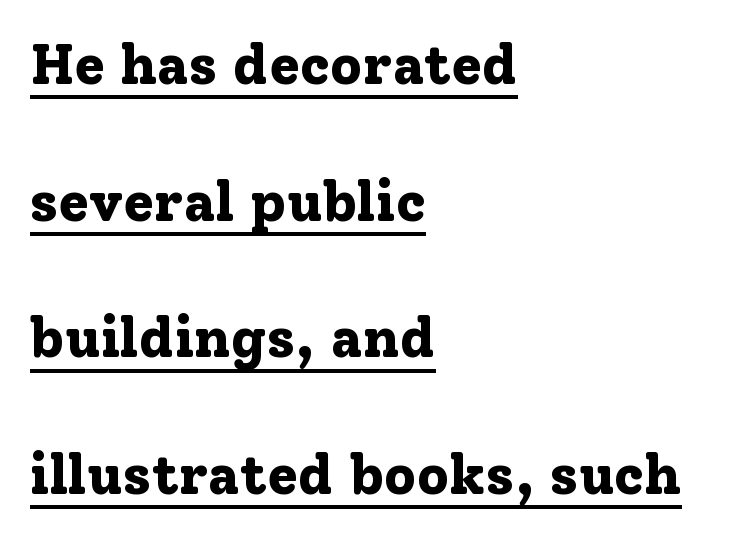
The image shows 56 px bold serif type, upright; set left-aligned, loose line spacing (2.44x), normal letter spacing, underlined; low stroke contrast and a medium x-height.
